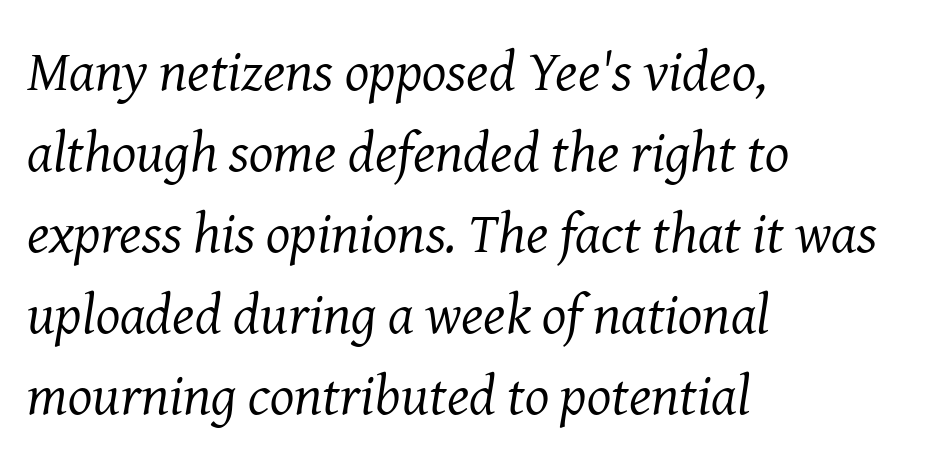
Character widths vary here, with narrow letters taking less room than wide ones. Horizontal bands of white between lines are of average thickness. Italic: yes, the glyphs are oblique. The font family rendered here belongs to the serif group. Check the space under the baseline: it is left empty.
